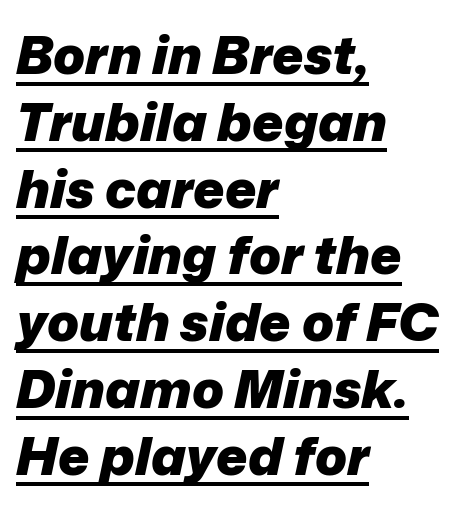
Yep, that's italic — everything's leaning. Regular leading. Each glyph is drawn with heavy, bold strokes. This sample carries an underscore along the baseline area. Is this a fixed-width face? No — the glyphs have proportional, varying widths.
